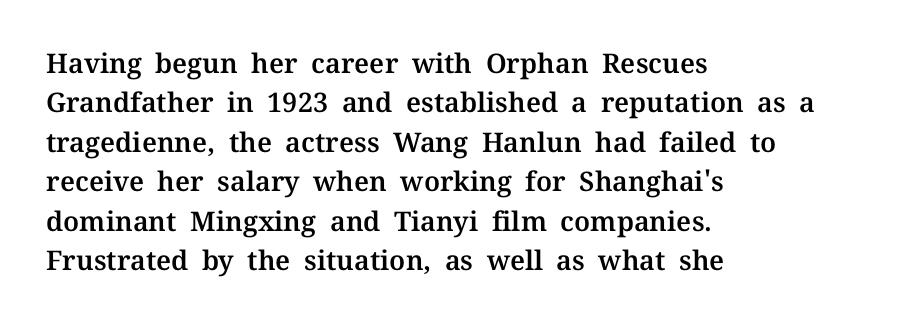
The image shows 27 px text type, upright; set left-aligned, normal line spacing (1.46x), normal letter spacing, not underlined.
